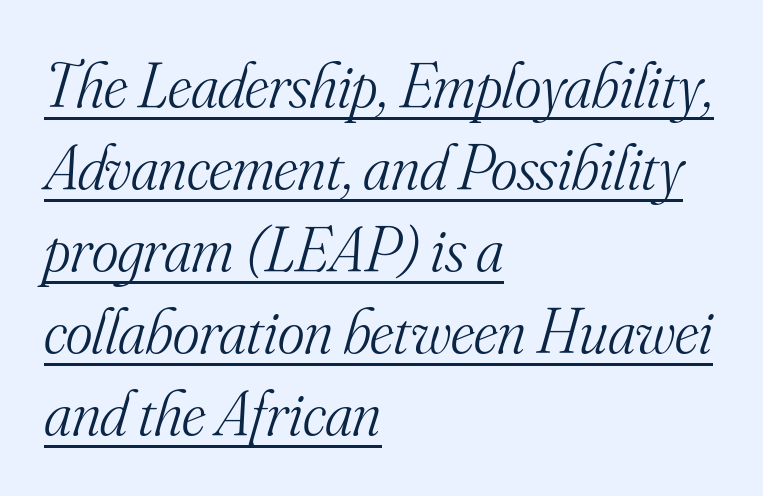
Q: Is the text bold? A: No.
Q: Is the text italic (slanted)? A: Yes, it leans right by about 16 degrees.
Q: Is the typeface a serif or a sans-serif typeface? A: Serif.
Q: Is the text underlined? A: Yes.
Q: How is the paragraph aligned? A: Left-aligned.
Q: Is the spacing between letters normal or unusually wide? A: Normal.
Q: Is the spacing between lines tight, normal or loose? A: Normal.
Q: Width (condensed, normal, or wide)? A: Normal.
Q: Stroke contrast? A: Medium.
Q: x-height? A: Small.
Q: Monospaced? A: No.
